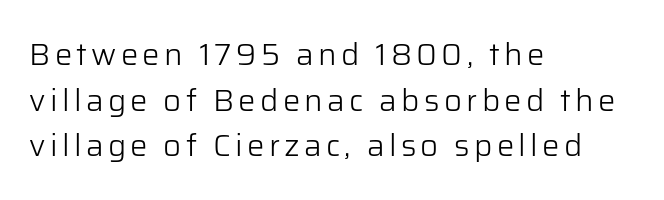
The image shows 31 px light sans-serif type, upright; set left-aligned, normal line spacing (1.47x), not underlined; low stroke contrast and a medium x-height.
